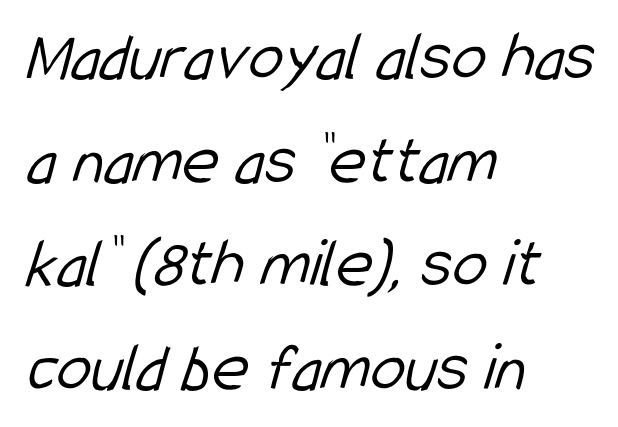
{"serif": "no", "bold": "no", "weight": "light", "width": "condensed", "stroke_contrast": "low", "x_height": "medium", "monospaced": "no", "underline": "no", "align": "left", "line_spacing": "normal", "line_spacing_ratio": 1.48, "letter_spacing": "normal", "letter_spacing_em": 0.0, "glyph_px": 70}
